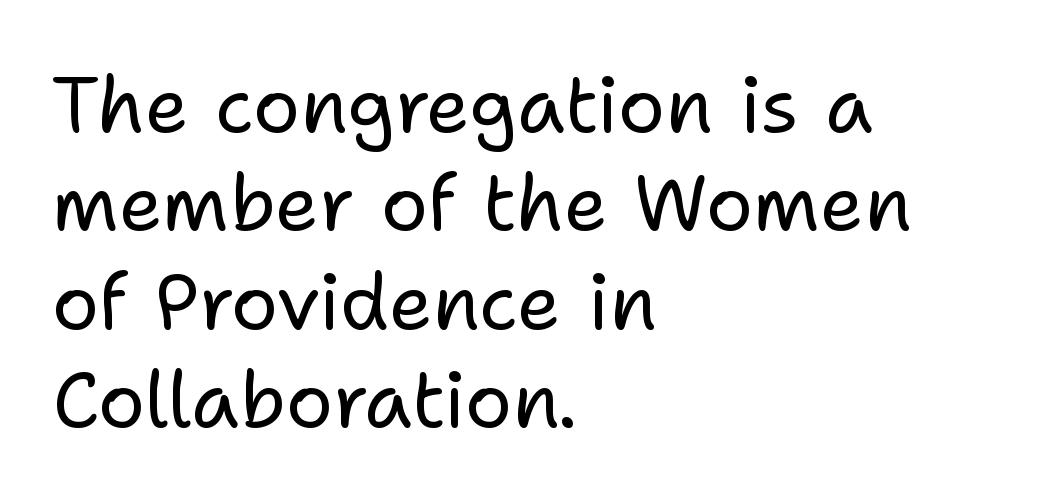
Q: Is the text bold? A: No.
Q: Is the text italic (slanted)? A: No, it is upright.
Q: Is the typeface a serif or a sans-serif typeface? A: Sans-serif.
Q: Is the text underlined? A: No.
Q: How is the paragraph aligned? A: Left-aligned.
Q: Is the spacing between letters normal or unusually wide? A: Normal.
Q: Is the spacing between lines tight, normal or loose? A: Normal.
Q: Width (condensed, normal, or wide)? A: Normal.
Q: Stroke contrast? A: Low.
Q: x-height? A: Medium.
Q: Monospaced? A: No.
